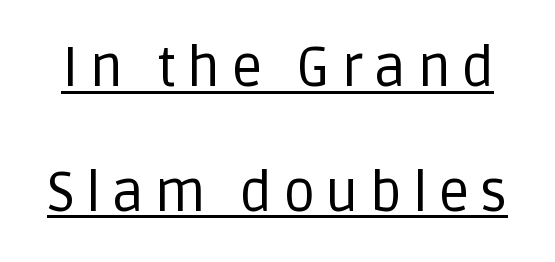
Q: Is the text bold? A: No.
Q: Is the text italic (slanted)? A: No, it is upright.
Q: Is the typeface a serif or a sans-serif typeface? A: Sans-serif.
Q: Is the text underlined? A: Yes.
Q: Is the spacing between lines tight, normal or loose? A: Loose.
Q: Width (condensed, normal, or wide)? A: Normal.
Q: Stroke contrast? A: Low.
Q: x-height? A: Large.
Q: Monospaced? A: No.
